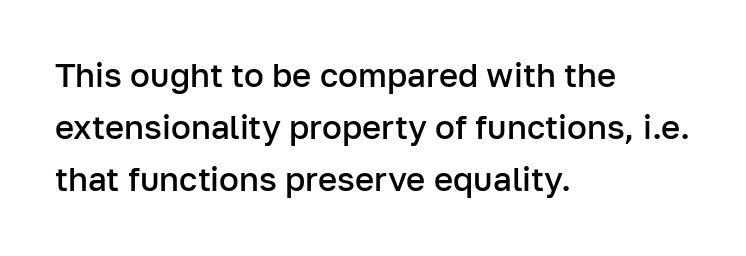
{"serif": "no", "italic": "no", "bold": "semi", "weight": "semibold", "width": "normal", "stroke_contrast": "low", "x_height": "medium", "monospaced": "no", "underline": "no", "align": "left", "line_spacing": "normal", "line_spacing_ratio": 1.58, "letter_spacing": "normal", "letter_spacing_em": 0.0, "glyph_px": 33}
